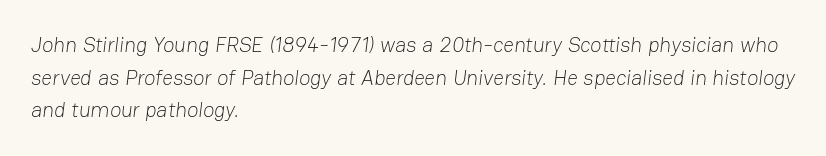
The setting favours the left margin, as ordinary paragraphs usually do. The strokes carry an ordinary text weight at most. Nobody touched the tracking dial on this one. The zone under the glyphs is completely vacant. A normal amount of white space separates one row of letters from the next.
